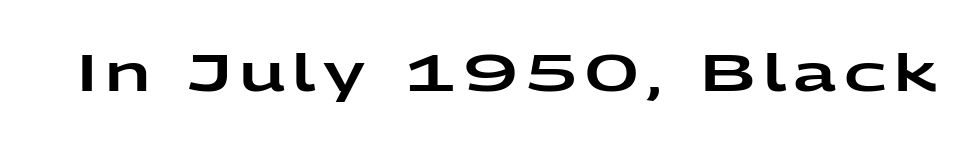
Nobody drew a line under any word here. Varying glyph widths throughout — classic text-font behaviour. You can tell it's not italic because the verticals are truly vertical. Examine the stroke ends and you'll find no serifs.
